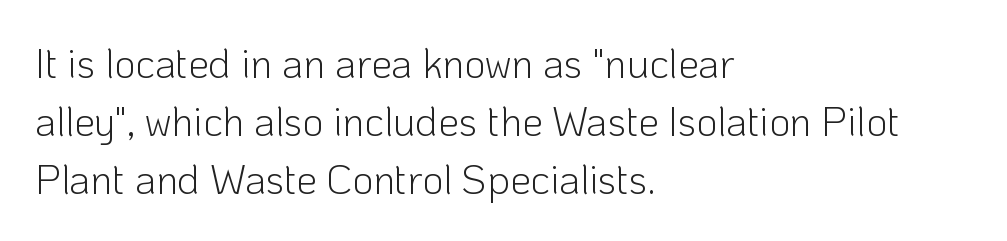
These glyphs show unthickened strokes, regular width or finer. Standard letterfit; no display-style spreading of the glyphs. Is there much room between lines? A standard amount, neither cramped nor airy. Line beginnings align vertically; line endings do not. The passage shown is not underscored anywhere.
